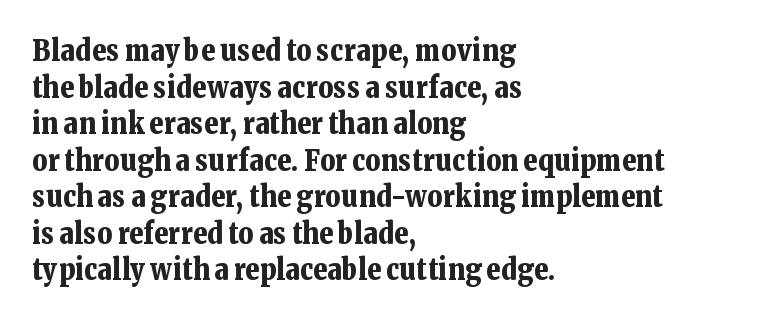
{"serif": "yes", "italic": "no", "bold": "yes", "weight": "bold", "width": "normal", "stroke_contrast": "low", "x_height": "medium", "monospaced": "no", "underline": "no", "align": "left", "line_spacing": "normal", "line_spacing_ratio": 1.26, "letter_spacing": "normal", "letter_spacing_em": 0.0, "glyph_px": 29}
